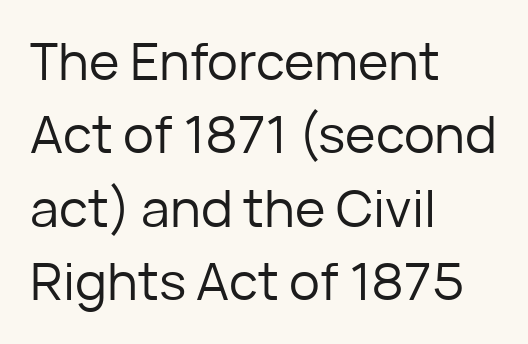
It's the straight-up-and-down kind of type. Stems and bowls with no extra thickness — not bold. You could call the tracking neutral — neither tight nor loose. Look at the bottom of the vertical strokes: they stop flat, with no serifs. This sample is left-justified, so line endings fall wherever the words run out.
